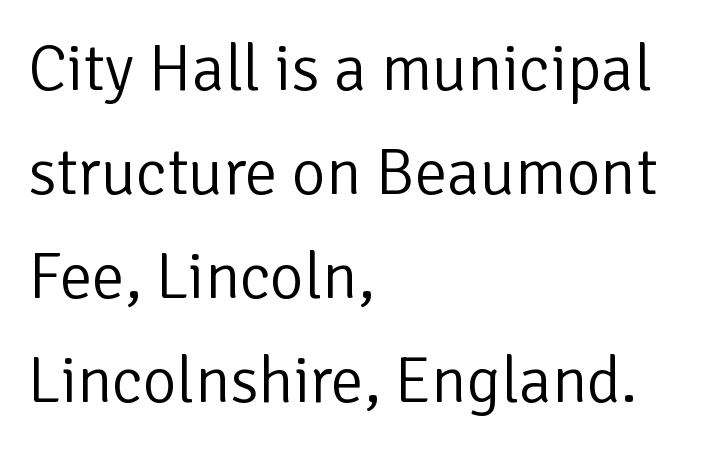
{"serif": "no", "italic": "no", "bold": "no", "weight": "light", "width": "normal", "stroke_contrast": "low", "x_height": "medium", "monospaced": "no", "underline": "no", "align": "left", "line_spacing": "normal", "line_spacing_ratio": 1.6, "letter_spacing": "normal", "letter_spacing_em": 0.0, "glyph_px": 65}
